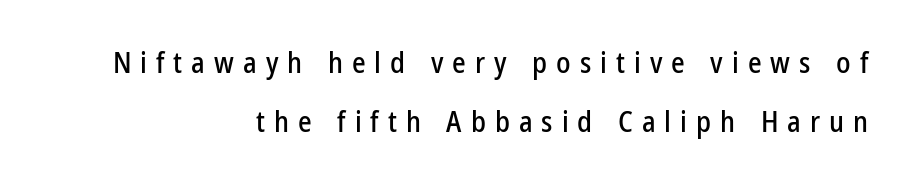
Q: Is the text italic (slanted)? A: No, it is upright.
Q: Is the typeface a serif or a sans-serif typeface? A: Sans-serif.
Q: Is the text underlined? A: No.
Q: How is the paragraph aligned? A: Right-aligned.
Q: Is the spacing between letters normal or unusually wide? A: Unusually wide.
Q: Is the spacing between lines tight, normal or loose? A: Loose.
Q: Width (condensed, normal, or wide)? A: Condensed.
Q: Stroke contrast? A: Low.
Q: x-height? A: Medium.
Q: Monospaced? A: No.
